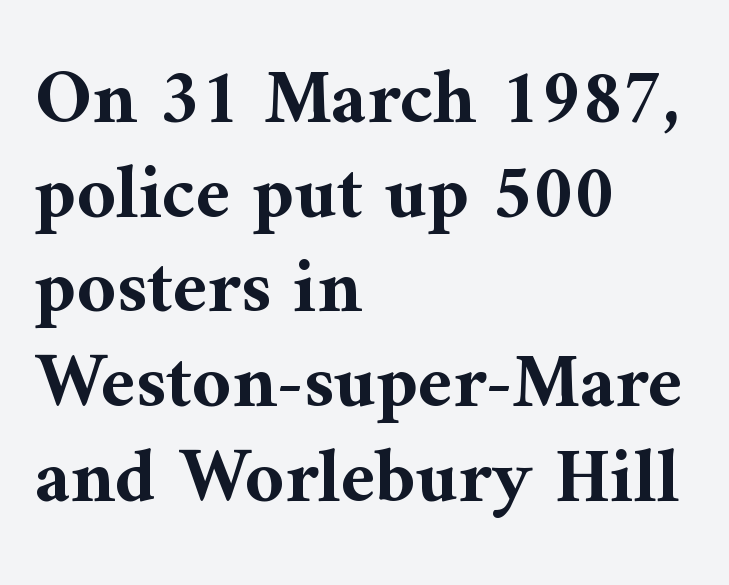
Q: Is the text bold? A: Yes.
Q: Is the text italic (slanted)? A: No, it is upright.
Q: Is the typeface a serif or a sans-serif typeface? A: Serif.
Q: Is the text underlined? A: No.
Q: How is the paragraph aligned? A: Left-aligned.
Q: Is the spacing between letters normal or unusually wide? A: Normal.
Q: Width (condensed, normal, or wide)? A: Normal.
Q: Stroke contrast? A: Medium.
Q: x-height? A: Medium.
Q: Monospaced? A: No.
